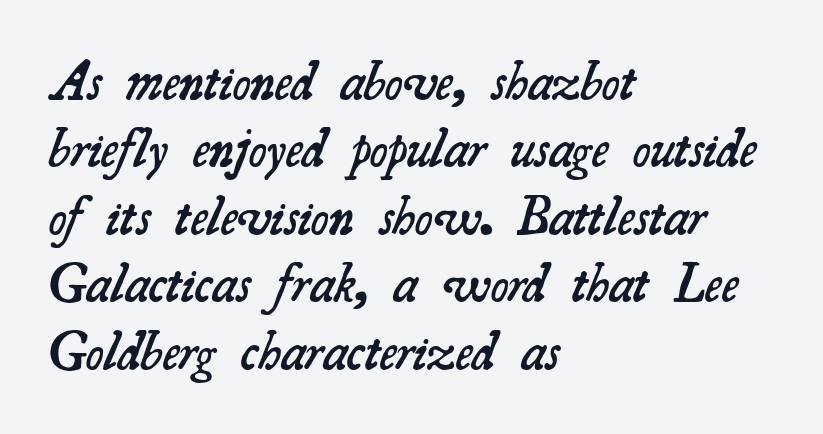
Q: Is the text bold? A: Semi-bold.
Q: Is the typeface a serif or a sans-serif typeface? A: Serif.
Q: Is the text underlined? A: No.
Q: How is the paragraph aligned? A: Left-aligned.
Q: Is the spacing between letters normal or unusually wide? A: Normal.
Q: Is the spacing between lines tight, normal or loose? A: Normal.
Q: Width (condensed, normal, or wide)? A: Normal.
Q: Stroke contrast? A: Medium.
Q: x-height? A: Small.
Q: Monospaced? A: No.
